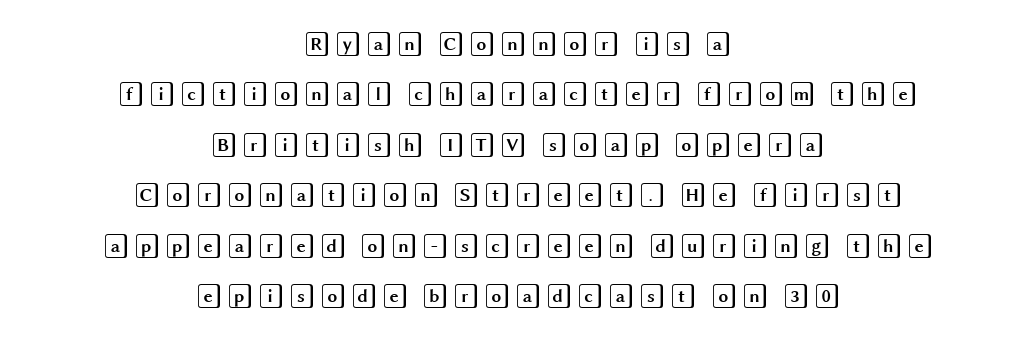
Q: Is the text italic (slanted)? A: No, it is upright.
Q: Is the text underlined? A: No.
Q: How is the paragraph aligned? A: Centered.
Q: Is the spacing between lines tight, normal or loose? A: Loose.
